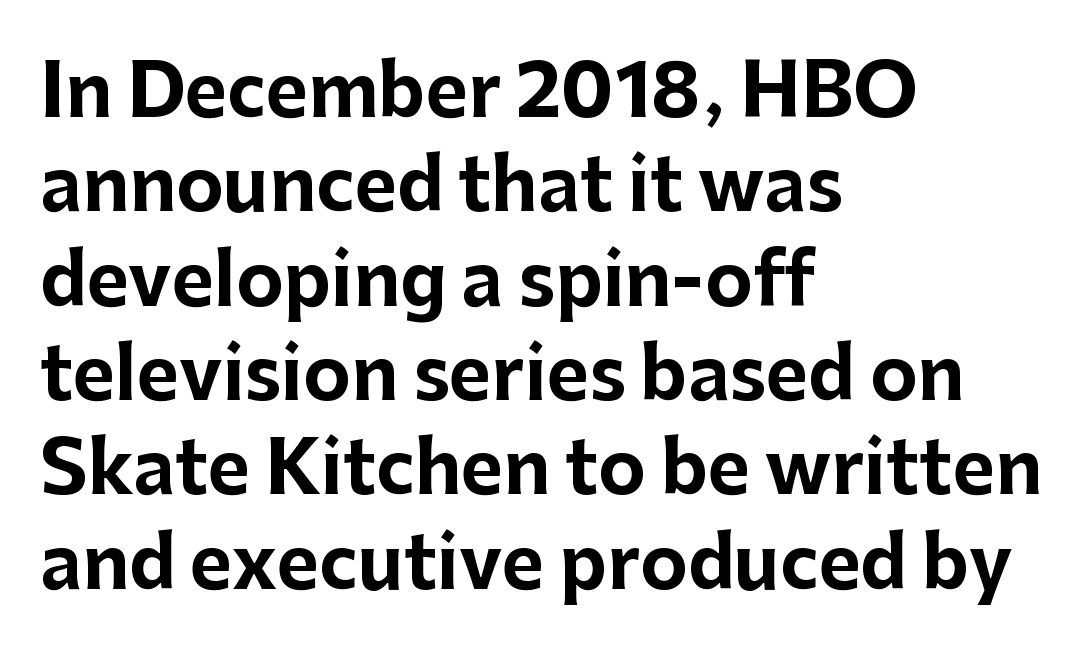
{"serif": "no", "italic": "no", "bold": "yes", "weight": "bold", "width": "normal", "stroke_contrast": "low", "x_height": "medium", "monospaced": "no", "underline": "no", "align": "left", "line_spacing": "normal", "line_spacing_ratio": 1.31, "letter_spacing": "normal", "letter_spacing_em": 0.0, "glyph_px": 72}
